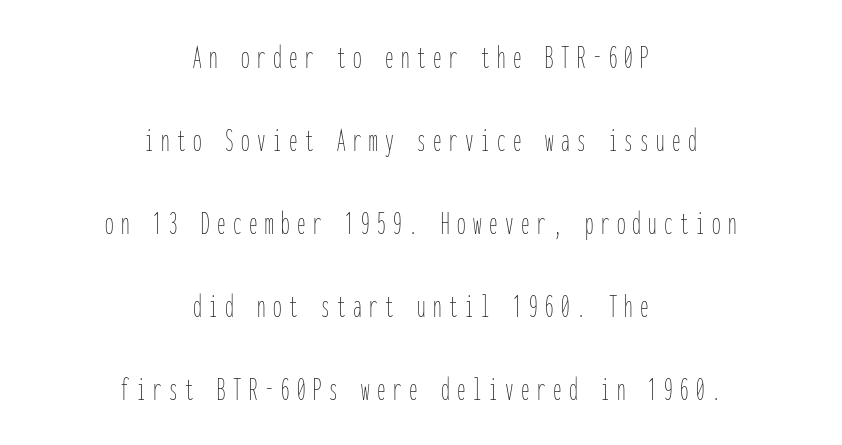
Q: Is the text bold? A: No.
Q: Is the text italic (slanted)? A: No, it is upright.
Q: Is the text underlined? A: No.
Q: How is the paragraph aligned? A: Centered.
Q: Is the spacing between letters normal or unusually wide? A: Unusually wide.
Q: Is the spacing between lines tight, normal or loose? A: Loose.
Q: Width (condensed, normal, or wide)? A: Condensed.
Q: Stroke contrast? A: Low.
Q: x-height? A: Medium.
Q: Monospaced? A: Yes.
